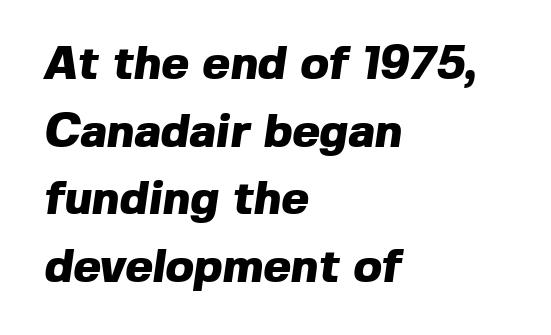
The letters advance in unequal steps, a hallmark of proportional type. The rendering uses a bold face; every stroke is thick and dark. Does the copy run flush right? No — it runs flush left. The passage shown has conventional tracking throughout. Look at the bottom of the vertical strokes: they stop flat, with no serifs. Does the leading feel generous? No, just average.
